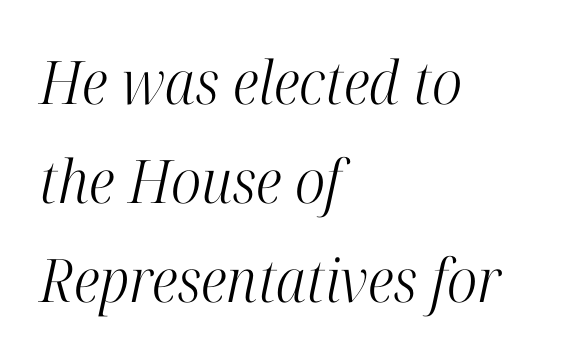
The image shows 60 px light, condensed serif type, italic (leaning right); set left-aligned, normal line spacing (1.65x), normal letter spacing, not underlined; high stroke contrast and a medium x-height.
